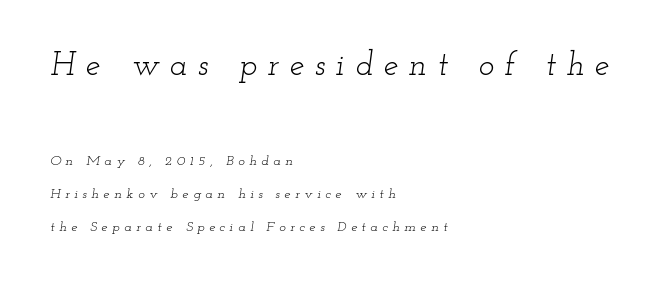
Q: Is the text bold? A: No.
Q: Is the text italic (slanted)? A: Yes, it leans right by about 12 degrees.
Q: Is the typeface a serif or a sans-serif typeface? A: Serif.
Q: Is the text underlined? A: No.
Q: How is the paragraph aligned? A: Left-aligned.
Q: Is the spacing between letters normal or unusually wide? A: Unusually wide.
Q: Is the spacing between lines tight, normal or loose? A: Loose.
Q: Which block of text is set in a larger size, the first (top) or the second (bottom)? A: The first (top) one.
Q: Width (condensed, normal, or wide)? A: Wide.
Q: Stroke contrast? A: Low.
Q: x-height? A: Small.
Q: Monospaced? A: No.
